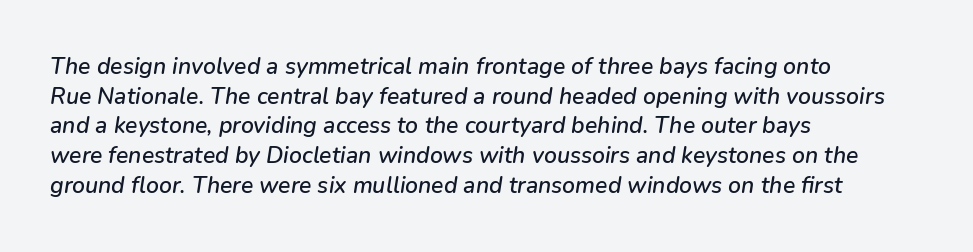
The image shows 23 px text type, italic (leaning right); set left-aligned, normal line spacing (1.29x), normal letter spacing, not underlined.
